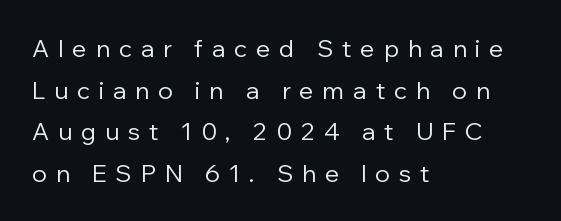
Someone cranked the tracking dial way up on this one. Rule under the text: the space is simply empty. Horizontally, the lines are justified to the leading edge only. Vertical stems look standard width or narrower in stroke. Vertical strokes here are truly vertical.
